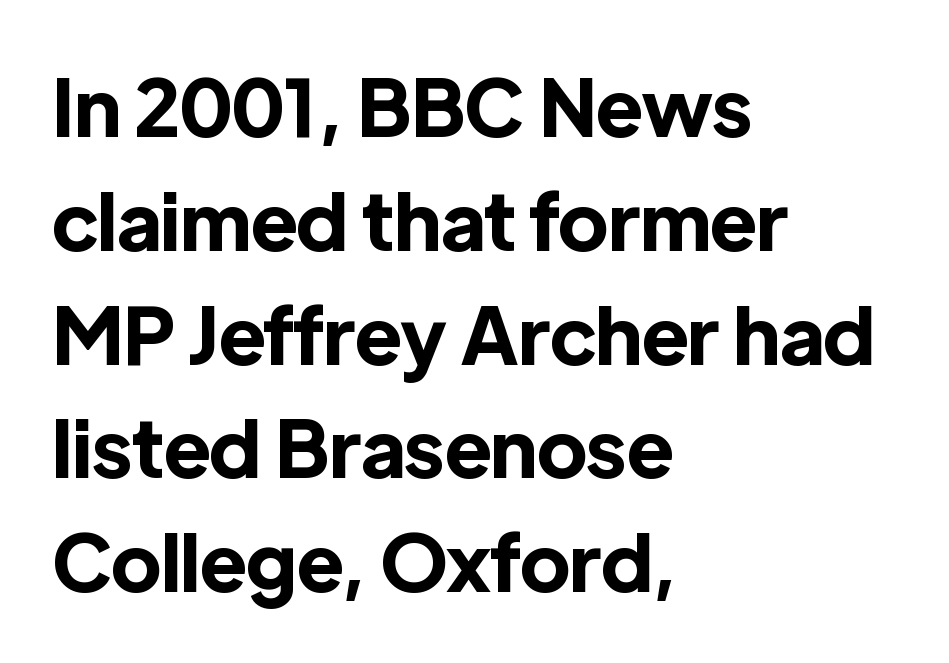
Q: Is the text bold? A: Yes.
Q: Is the text italic (slanted)? A: No, it is upright.
Q: Is the typeface a serif or a sans-serif typeface? A: Sans-serif.
Q: Is the text underlined? A: No.
Q: How is the paragraph aligned? A: Left-aligned.
Q: Is the spacing between letters normal or unusually wide? A: Normal.
Q: Is the spacing between lines tight, normal or loose? A: Normal.
Q: Width (condensed, normal, or wide)? A: Normal.
Q: x-height? A: Medium.
Q: Monospaced? A: No.
